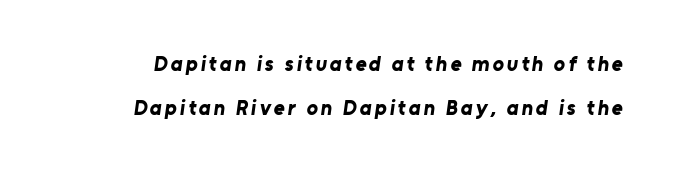
The image shows 21 px bold type; set loose line spacing (2.1x), not underlined.
